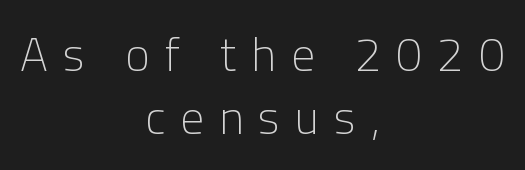
Neither beginnings nor endings align; midpoints do. The zone under the glyphs is completely vacant. The face looks like a standard text weight, possibly lighter. Does the type have serifs? No, each stem ends abruptly.
